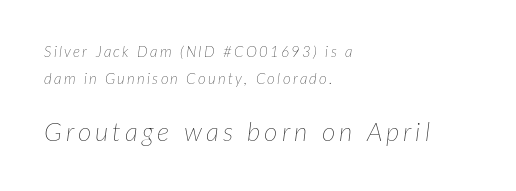
The setting favours the left margin, as ordinary paragraphs usually do. The designer gave the closing block more size than the opening block. Posture: slanted. Think standard paragraph weight, or any step lighter than that. Underline: absent.
